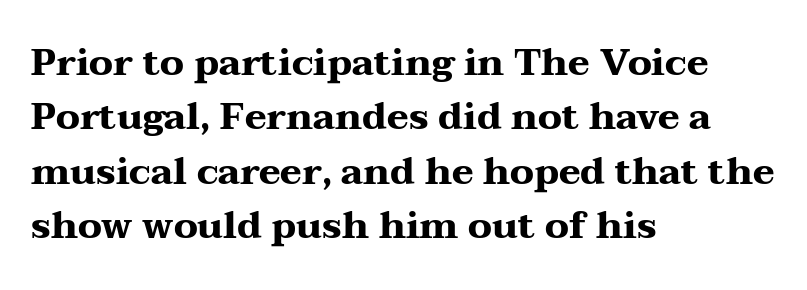
Each new line begins a customary step beneath the previous one. Short note: letters normally spaced. These lines carry a lot of weight — the face is fully bold. Visually the block forms a straight wall on the left and a jagged coastline on the right.
